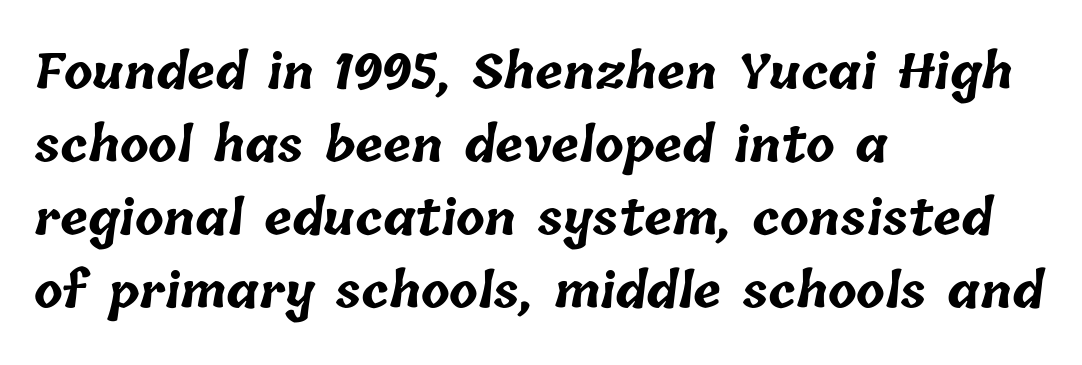
Spacing between characters is what you'd get straight out of the box. Plenty of ink on the page — the face is bold. Compared with a centered layout, this one pins lines to the left instead. Words float on clear page, feet unadorned. This sample has the flowing, uneven cadence of proportional lettering.
